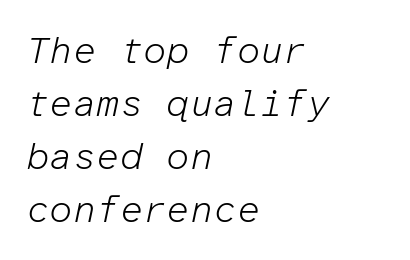
The image shows 37 px light type, italic (leaning right), monospaced; set left-aligned, normal line spacing (1.43x), normal letter spacing, not underlined; low stroke contrast and a medium x-height.
